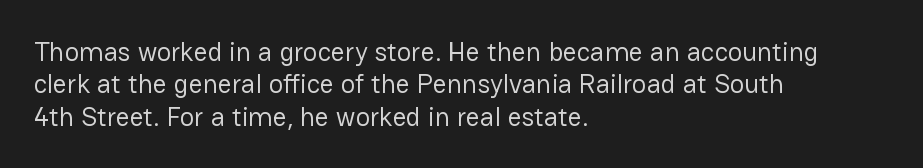
Q: Is the text bold? A: No.
Q: Is the text italic (slanted)? A: No, it is upright.
Q: Is the text underlined? A: No.
Q: How is the paragraph aligned? A: Left-aligned.
Q: Is the spacing between letters normal or unusually wide? A: Normal.
